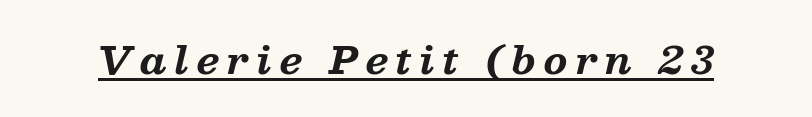
{"serif": "yes", "italic": "yes", "lean": "right", "slant_degrees": 13, "bold": "yes", "weight": "bold", "width": "normal", "stroke_contrast": "medium", "x_height": "medium", "monospaced": "no", "underline": "yes", "letter_spacing": "wide", "letter_spacing_em": 0.21, "glyph_px": 38}
